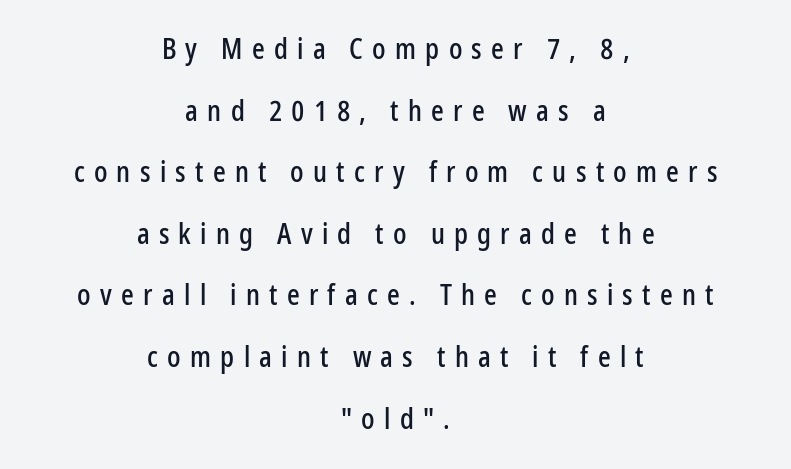
The image shows 28 px condensed sans-serif type, upright; set centered, loose line spacing (2.2x), unusually wide letter spacing (+0.33 em), not underlined; low stroke contrast and a medium x-height.
